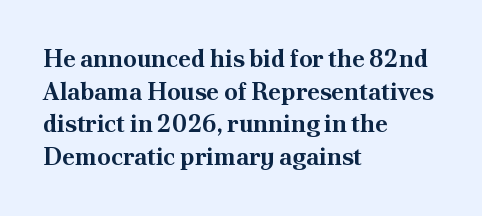
Q: Is the text bold? A: Yes.
Q: Is the text italic (slanted)? A: No, it is upright.
Q: Is the text underlined? A: No.
Q: How is the paragraph aligned? A: Left-aligned.
Q: Is the spacing between letters normal or unusually wide? A: Normal.
Q: Is the spacing between lines tight, normal or loose? A: Normal.
